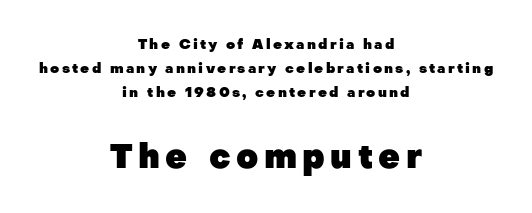
{"serif": "no", "italic": "no", "bold": "yes", "weight": "heavy", "width": "normal", "stroke_contrast": "low", "x_height": "medium", "monospaced": "no", "underline": "no", "align": "center", "line_spacing_ratio": 1.73, "larger_block": "second", "size_ratio": 2.43, "glyph_px": 34}
